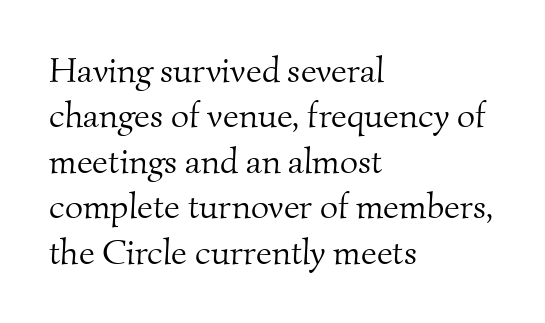
The image shows 35 px light serif type; set left-aligned, normal line spacing (1.3x), normal letter spacing, not underlined; medium stroke contrast and a small x-height.
